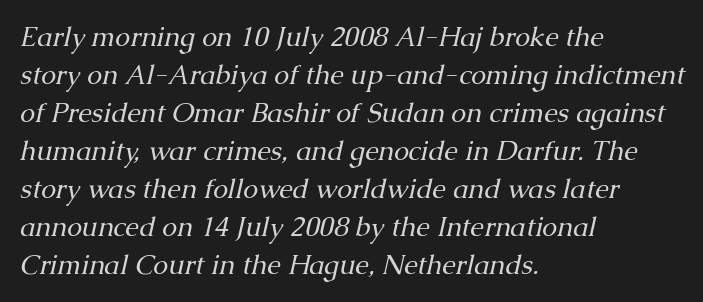
The image shows 27 px text type, italic (leaning right); set left-aligned, normal line spacing (1.41x), normal letter spacing, not underlined.
